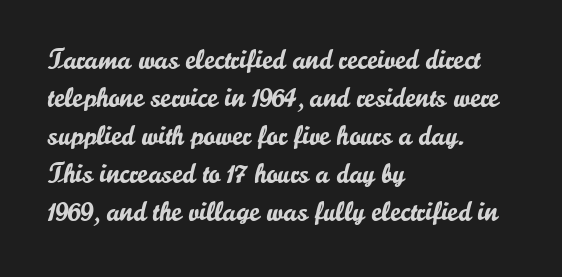
{"serif": "no", "width": "normal", "stroke_contrast": "low", "x_height": "small", "monospaced": "no", "underline": "no", "align": "left", "line_spacing": "normal", "line_spacing_ratio": 1.36, "letter_spacing": "normal", "letter_spacing_em": 0.0, "glyph_px": 28}
